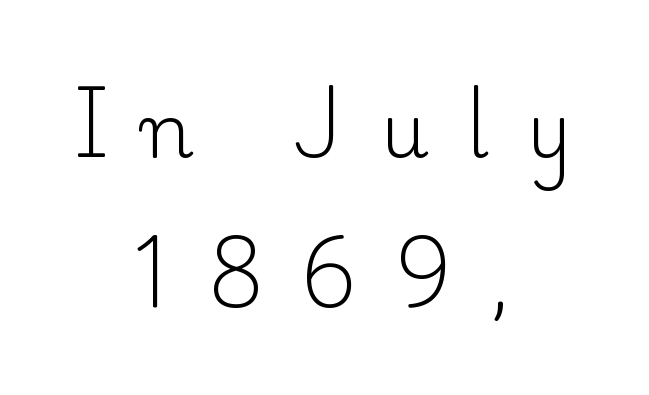
{"italic": "no", "bold": "no", "weight": "light", "width": "normal", "stroke_contrast": "low", "x_height": "small", "monospaced": "no", "underline": "no", "align": "center", "line_spacing": "loose", "line_spacing_ratio": 2.0, "letter_spacing": "wide", "letter_spacing_em": 0.5, "glyph_px": 75}
